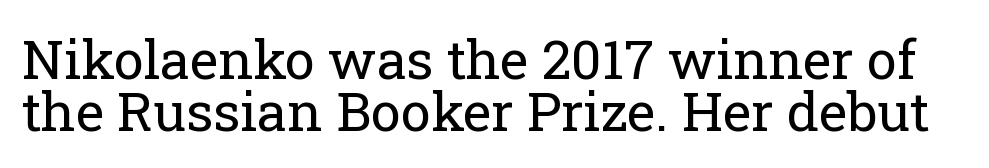
The image shows 54 px regular-weight serif type, upright; set tight line spacing (0.96x), normal letter spacing, not underlined; low stroke contrast and a medium x-height.
